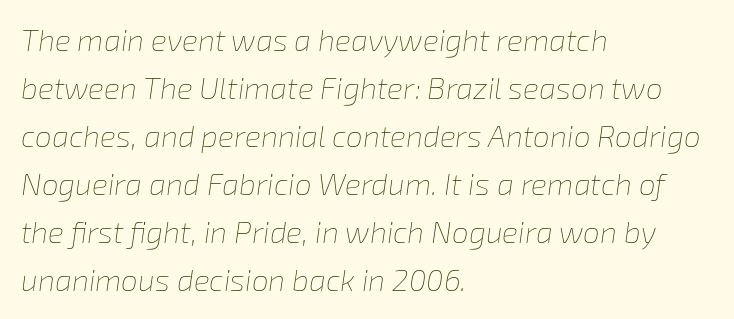
These lines are rendered in a variable-pitch font. Typeset ragged right — the left edge is the straight one. In terms of posture, this sample is oblique. Stroke mass is kept to a normal reading level or below. Bare-footed words on every line. Vertical spacing — default.
